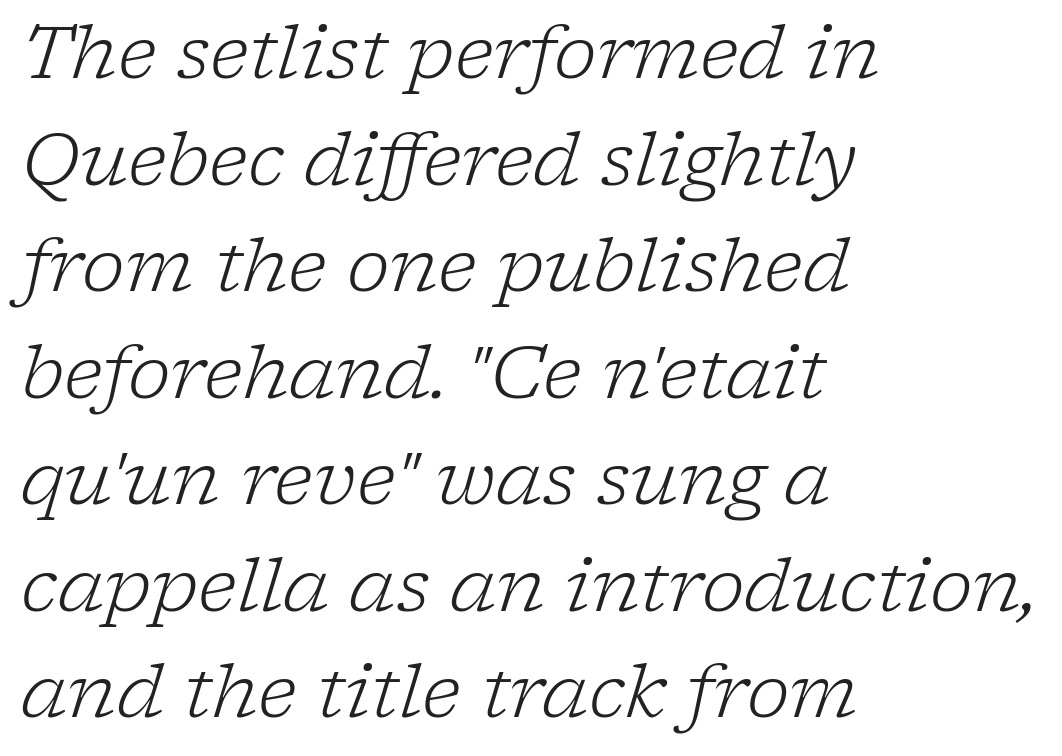
The space between consecutive lines is moderate. The rendering uses natural spacing where letterforms have individual widths. The words here are not underlined. Between one letter and the next there's only the usual sliver of space.
